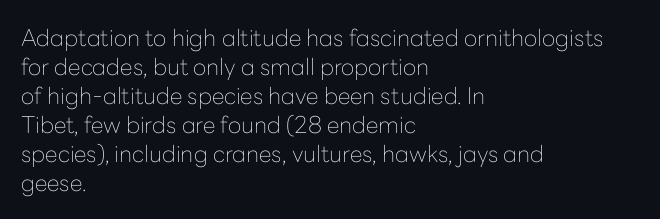
The image shows 23 px text type, upright; set left-aligned, normal line spacing (1.26x), normal letter spacing, not underlined.
